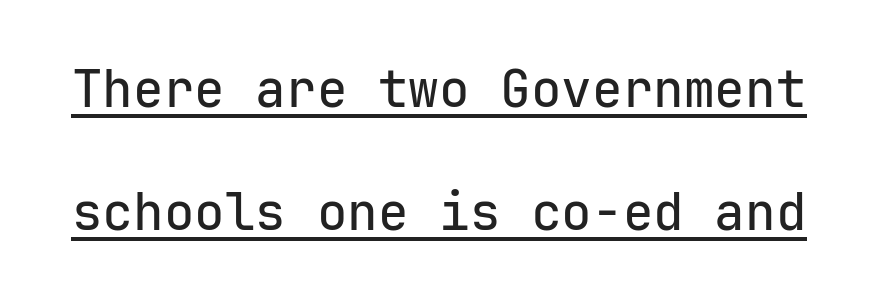
Q: Is the text italic (slanted)? A: No, it is upright.
Q: Is the typeface a serif or a sans-serif typeface? A: Sans-serif.
Q: Is the text underlined? A: Yes.
Q: Is the spacing between letters normal or unusually wide? A: Normal.
Q: Is the spacing between lines tight, normal or loose? A: Loose.
Q: Width (condensed, normal, or wide)? A: Normal.
Q: Stroke contrast? A: Low.
Q: x-height? A: Medium.
Q: Monospaced? A: Yes.
